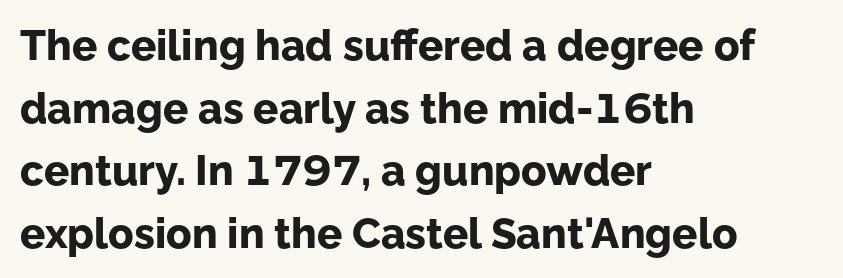
{"serif": "no", "italic": "no", "bold": "yes", "weight": "bold", "width": "normal", "stroke_contrast": "low", "x_height": "medium", "monospaced": "no", "underline": "no", "align": "left", "line_spacing": "normal", "line_spacing_ratio": 1.49, "letter_spacing": "normal", "letter_spacing_em": 0.0, "glyph_px": 42}
